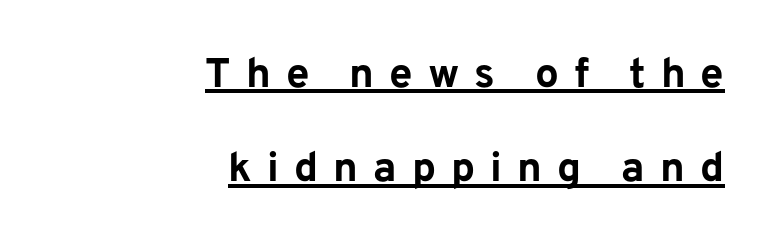
Q: Is the text bold? A: Yes.
Q: Is the text italic (slanted)? A: No, it is upright.
Q: Is the typeface a serif or a sans-serif typeface? A: Sans-serif.
Q: Is the text underlined? A: Yes.
Q: How is the paragraph aligned? A: Right-aligned.
Q: Is the spacing between letters normal or unusually wide? A: Unusually wide.
Q: Is the spacing between lines tight, normal or loose? A: Loose.
Q: Width (condensed, normal, or wide)? A: Normal.
Q: Stroke contrast? A: Low.
Q: x-height? A: Medium.
Q: Monospaced? A: No.
